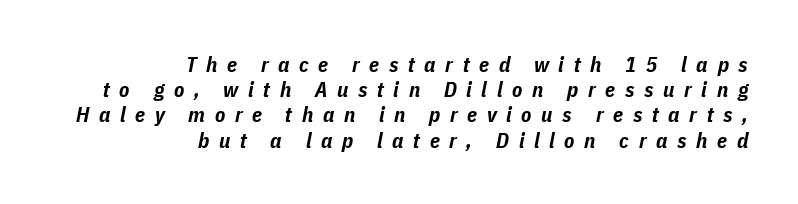
{"italic": "yes", "lean": "right", "slant_degrees": 11, "bold": "yes", "underline": "no", "align": "right", "line_spacing_ratio": 1.2, "letter_spacing": "wide", "letter_spacing_em": 0.46, "glyph_px": 21}
